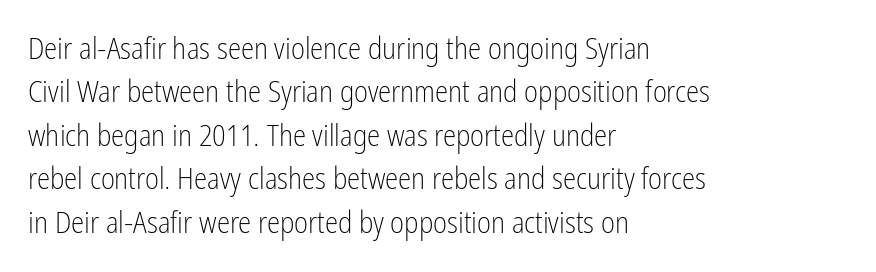
Q: Is the text bold? A: No.
Q: Is the text italic (slanted)? A: No, it is upright.
Q: Is the typeface a serif or a sans-serif typeface? A: Sans-serif.
Q: Is the text underlined? A: No.
Q: How is the paragraph aligned? A: Left-aligned.
Q: Is the spacing between letters normal or unusually wide? A: Normal.
Q: Is the spacing between lines tight, normal or loose? A: Normal.
Q: Width (condensed, normal, or wide)? A: Condensed.
Q: Stroke contrast? A: Low.
Q: x-height? A: Medium.
Q: Monospaced? A: No.
